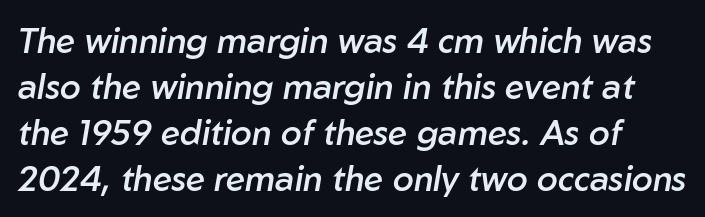
This is moderately heavy type, rendered in semibold. The rendering uses a moderate line-height, typical for paragraphs. Note the varied advance widths — an 'i' is clearly narrower than an 'm'. Each word holds together tightly as a unit, with standard inter-letter gaps. A clean baseline with only descenders dipping below it.
